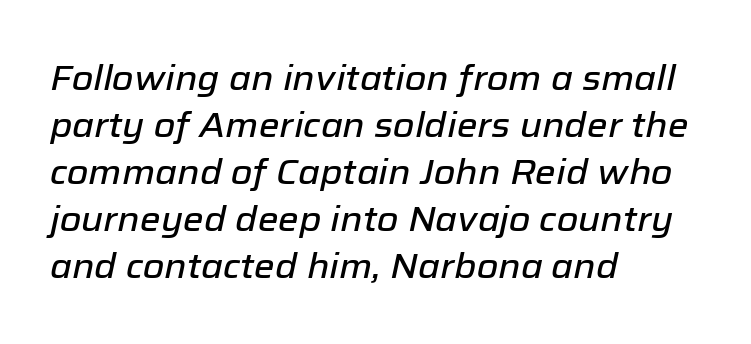
Q: Is the text italic (slanted)? A: Yes, it leans right by about 12 degrees.
Q: Is the text underlined? A: No.
Q: How is the paragraph aligned? A: Left-aligned.
Q: Is the spacing between letters normal or unusually wide? A: Normal.
Q: Is the spacing between lines tight, normal or loose? A: Normal.
Q: Width (condensed, normal, or wide)? A: Normal.
Q: Stroke contrast? A: Low.
Q: x-height? A: Medium.
Q: Monospaced? A: No.
